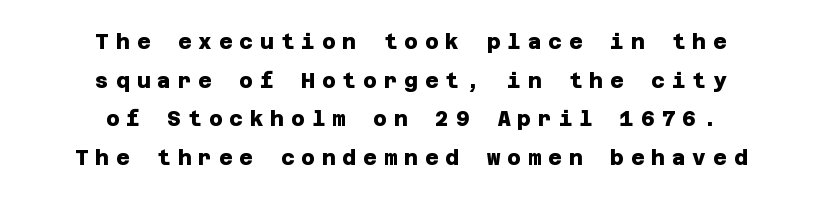
Q: Is the text bold? A: Yes.
Q: Is the text underlined? A: No.
Q: How is the paragraph aligned? A: Centered.
Q: Is the spacing between letters normal or unusually wide? A: Unusually wide.
